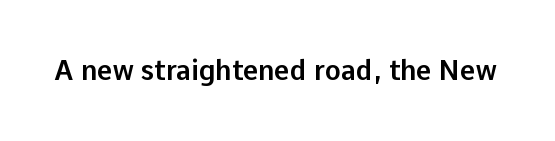
Q: Is the text italic (slanted)? A: No, it is upright.
Q: Is the text underlined? A: No.
Q: Is the spacing between letters normal or unusually wide? A: Normal.
